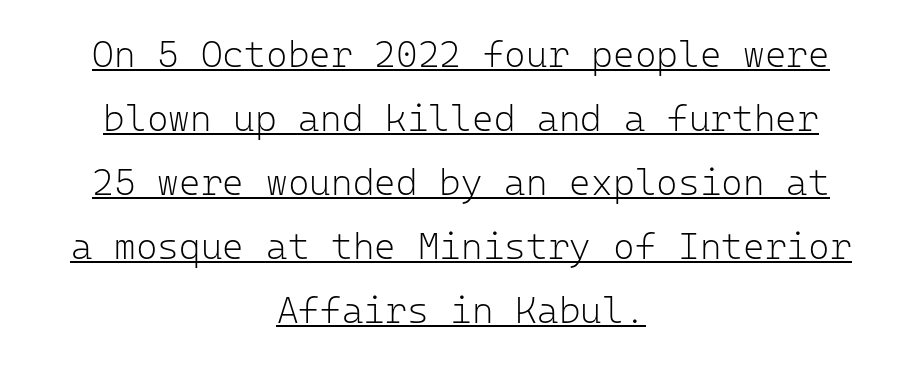
Every word sits above its own underline. Check where the strokes stop: nothing finishes them off — pure sans. Think of a typewriter: that constant character pitch is what you see here. Teacher's note: observe the equal gaps on both sides — that is centered alignment. Stroke mass is kept to a normal reading level or below. Italic? Not at all — the glyphs are vertical.
